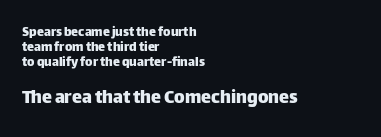
The axis of the letterforms is exactly vertical. Letter spacing: default. Cramped leading. The designer gave the closing block more size than the opening block. Alignment: flush left.
